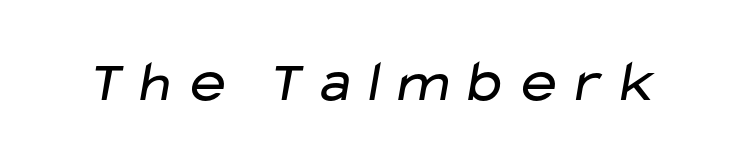
Check under the words: just untouched page. The letters carry no serifs — their stems end cleanly without finishing strokes. Weight class: somewhere from thin through regular. Think of a printed novel: that variable character pitch is what you see here.
